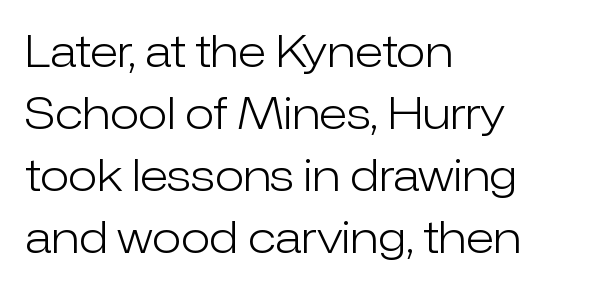
{"serif": "no", "italic": "no", "bold": "no", "weight": "light", "width": "normal", "stroke_contrast": "low", "x_height": "medium", "monospaced": "no", "underline": "no", "align": "left", "line_spacing": "normal", "line_spacing_ratio": 1.44, "letter_spacing": "normal", "letter_spacing_em": 0.0, "glyph_px": 43}
